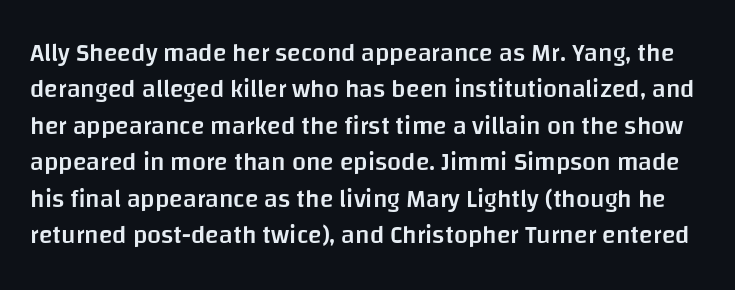
Q: Is the text bold? A: Semi-bold.
Q: Is the text italic (slanted)? A: No, it is upright.
Q: Is the text underlined? A: No.
Q: Is the spacing between letters normal or unusually wide? A: Normal.
Q: Is the spacing between lines tight, normal or loose? A: Normal.
